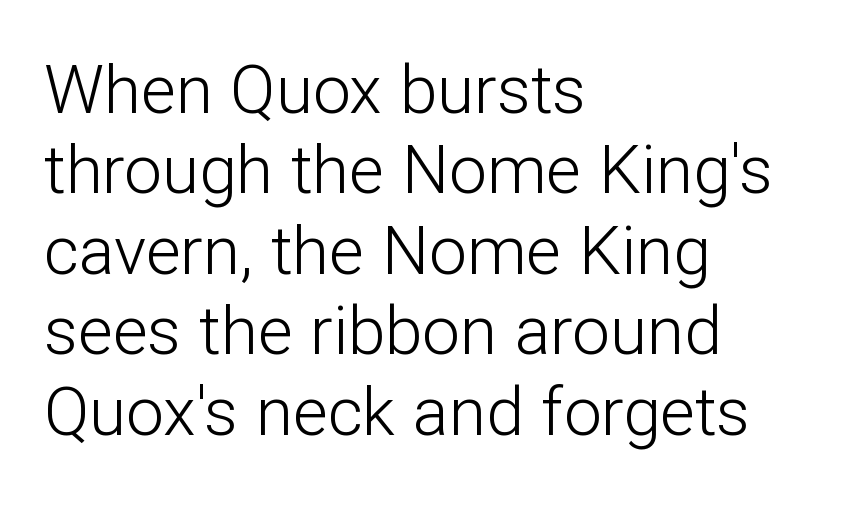
How are the letters spaced? Ordinarily, with no added tracking. The characters display no serif detailing; their extremities are plain. The string is rendered with underlining switched off. Unlike italic type, these characters show no tilt at all. The rendering uses natural spacing where letterforms have individual widths.
